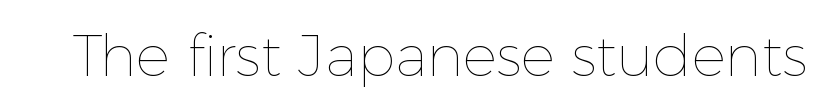
The image shows 57 px thin type, upright; set normal letter spacing, not underlined; a medium x-height.
